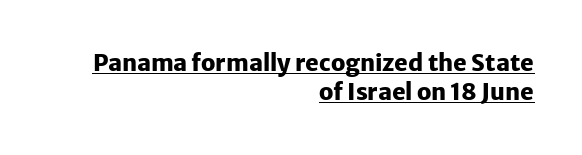
Q: Is the text bold? A: Yes.
Q: Is the text italic (slanted)? A: No, it is upright.
Q: Is the text underlined? A: Yes.
Q: How is the paragraph aligned? A: Right-aligned.
Q: Is the spacing between letters normal or unusually wide? A: Normal.
Q: Is the spacing between lines tight, normal or loose? A: Normal.
